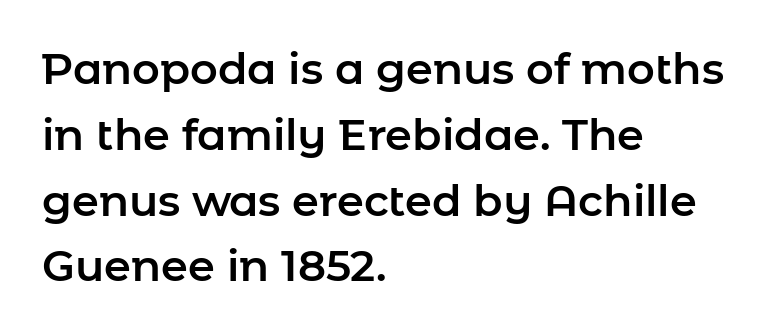
Q: Is the text italic (slanted)? A: No, it is upright.
Q: Is the typeface a serif or a sans-serif typeface? A: Sans-serif.
Q: Is the text underlined? A: No.
Q: How is the paragraph aligned? A: Left-aligned.
Q: Is the spacing between letters normal or unusually wide? A: Normal.
Q: Is the spacing between lines tight, normal or loose? A: Normal.
Q: Width (condensed, normal, or wide)? A: Normal.
Q: Stroke contrast? A: Low.
Q: x-height? A: Medium.
Q: Monospaced? A: No.
